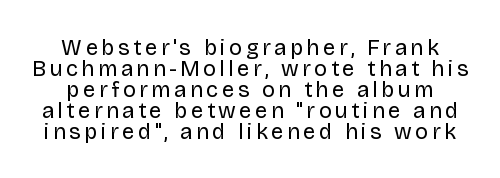
The space between consecutive lines is stingy. On a weight scale, this lands at 450 or below. The glyphs are unaccompanied by any horizontal stroke below them. The axis of the letterforms is exactly vertical.
